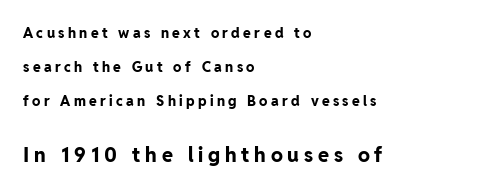
Q: Is the text bold? A: Yes.
Q: Is the text italic (slanted)? A: No, it is upright.
Q: Is the text underlined? A: No.
Q: How is the paragraph aligned? A: Left-aligned.
Q: Is the spacing between letters normal or unusually wide? A: Unusually wide.
Q: Is the spacing between lines tight, normal or loose? A: Loose.
Q: Which block of text is set in a larger size, the first (top) or the second (bottom)? A: The second (bottom) one.
